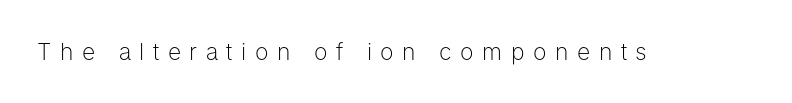
Q: Is the text bold? A: No.
Q: Is the text italic (slanted)? A: No, it is upright.
Q: Is the text underlined? A: No.
Q: Is the spacing between letters normal or unusually wide? A: Unusually wide.
